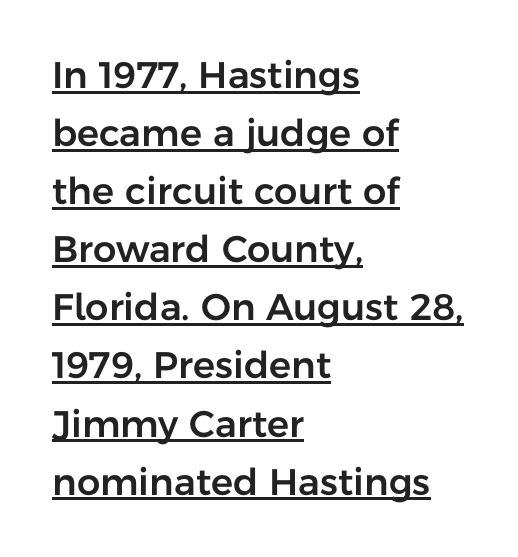
Q: Is the text italic (slanted)? A: No, it is upright.
Q: Is the typeface a serif or a sans-serif typeface? A: Sans-serif.
Q: Is the text underlined? A: Yes.
Q: How is the paragraph aligned? A: Left-aligned.
Q: Is the spacing between letters normal or unusually wide? A: Normal.
Q: Is the spacing between lines tight, normal or loose? A: Normal.
Q: Width (condensed, normal, or wide)? A: Normal.
Q: Stroke contrast? A: Low.
Q: x-height? A: Medium.
Q: Monospaced? A: No.
